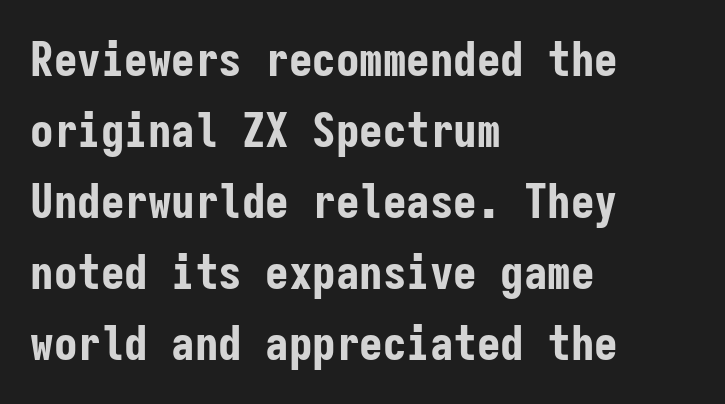
{"serif": "no", "italic": "no", "bold": "yes", "weight": "bold", "width": "condensed", "stroke_contrast": "low", "x_height": "medium", "monospaced": "yes", "underline": "no", "align": "left", "line_spacing": "normal", "line_spacing_ratio": 1.51, "letter_spacing": "normal", "letter_spacing_em": 0.0, "glyph_px": 47}
